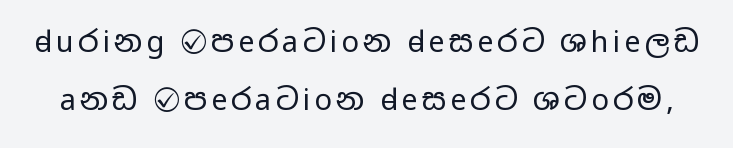
{"serif": "no", "italic": "no", "bold": "no", "weight": "regular", "width": "wide", "stroke_contrast": "low", "x_height": "medium", "monospaced": "no", "underline": "no", "line_spacing": "loose", "line_spacing_ratio": 2.01, "glyph_px": 29}
